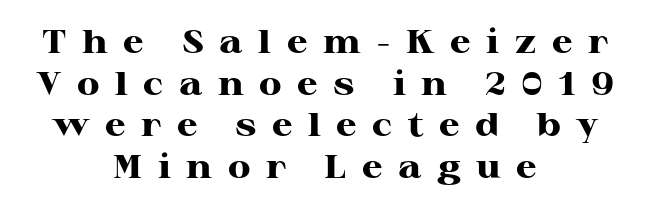
{"serif": "yes", "italic": "no", "bold": "yes", "weight": "heavy", "width": "wide", "stroke_contrast": "high", "x_height": "medium", "monospaced": "no", "underline": "no", "align": "center", "line_spacing": "normal", "line_spacing_ratio": 1.26, "letter_spacing": "wide", "letter_spacing_em": 0.47, "glyph_px": 33}
